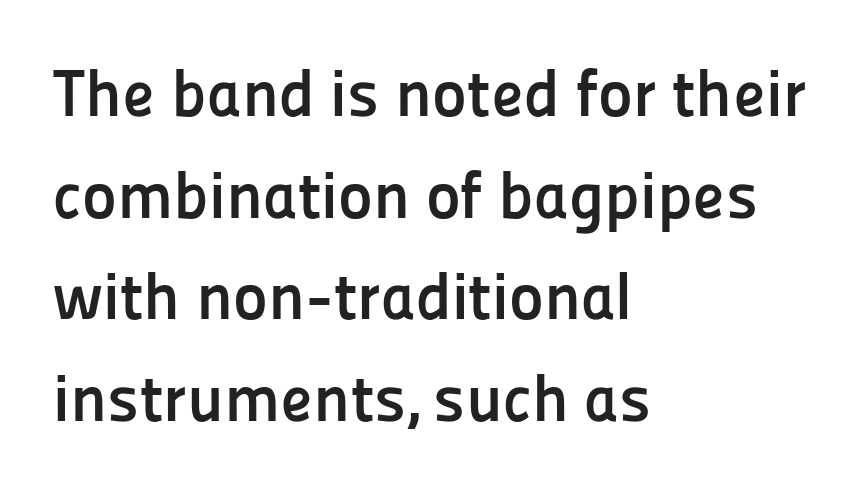
Q: Is the text bold? A: Yes.
Q: Is the text italic (slanted)? A: No, it is upright.
Q: Is the typeface a serif or a sans-serif typeface? A: Sans-serif.
Q: Is the text underlined? A: No.
Q: How is the paragraph aligned? A: Left-aligned.
Q: Is the spacing between letters normal or unusually wide? A: Normal.
Q: Is the spacing between lines tight, normal or loose? A: Normal.
Q: Width (condensed, normal, or wide)? A: Normal.
Q: Stroke contrast? A: Low.
Q: x-height? A: Medium.
Q: Monospaced? A: No.
